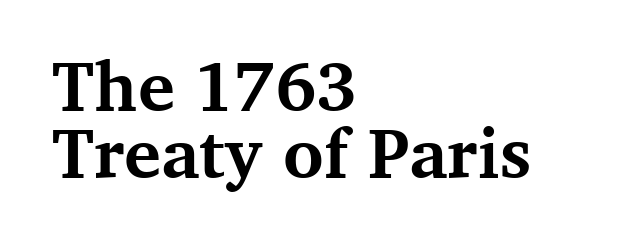
Q: Is the text bold? A: Yes.
Q: Is the text italic (slanted)? A: No, it is upright.
Q: Is the typeface a serif or a sans-serif typeface? A: Serif.
Q: Is the text underlined? A: No.
Q: How is the paragraph aligned? A: Left-aligned.
Q: Is the spacing between letters normal or unusually wide? A: Normal.
Q: Is the spacing between lines tight, normal or loose? A: Tight.
Q: Width (condensed, normal, or wide)? A: Normal.
Q: Stroke contrast? A: Medium.
Q: x-height? A: Medium.
Q: Monospaced? A: No.
